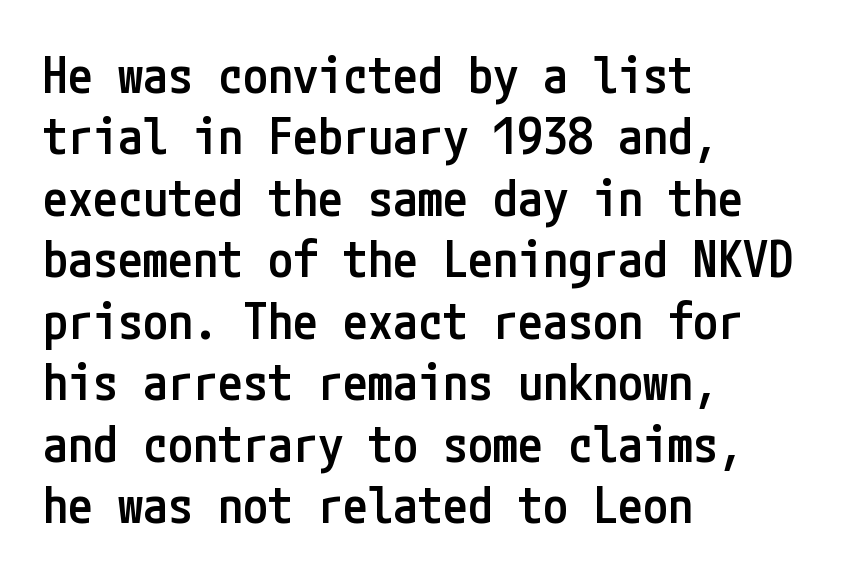
{"serif": "no", "italic": "no", "bold": "semi", "weight": "semibold", "width": "condensed", "stroke_contrast": "low", "x_height": "medium", "underline": "no", "align": "left", "line_spacing_ratio": 1.23, "letter_spacing": "normal", "letter_spacing_em": 0.0, "glyph_px": 50}
